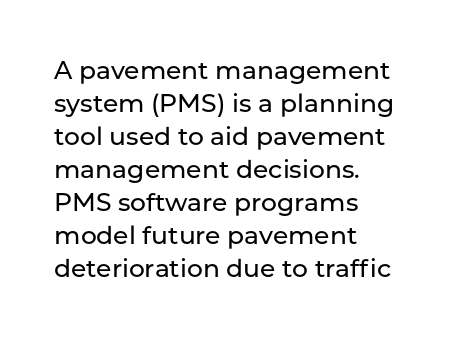
{"italic": "no", "underline": "no", "align": "left", "line_spacing": "normal", "line_spacing_ratio": 1.32, "letter_spacing": "normal", "letter_spacing_em": 0.0, "glyph_px": 25}
